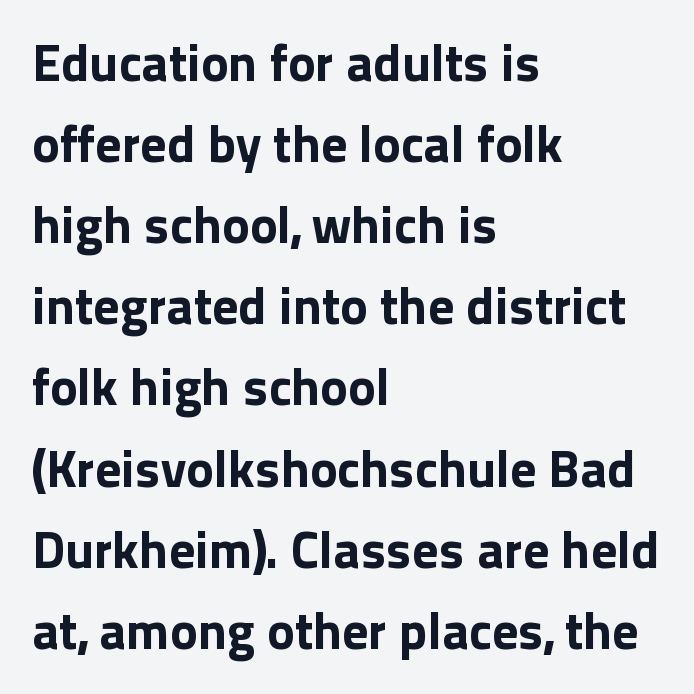
Q: Is the text bold? A: Yes.
Q: Is the text italic (slanted)? A: No, it is upright.
Q: Is the typeface a serif or a sans-serif typeface? A: Sans-serif.
Q: Is the text underlined? A: No.
Q: How is the paragraph aligned? A: Left-aligned.
Q: Is the spacing between letters normal or unusually wide? A: Normal.
Q: Is the spacing between lines tight, normal or loose? A: Normal.
Q: Width (condensed, normal, or wide)? A: Normal.
Q: x-height? A: Medium.
Q: Monospaced? A: No.
